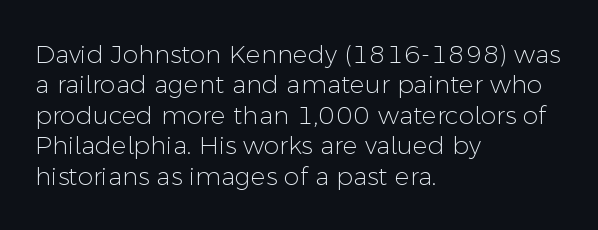
Nope, not italic — everything's standing straight. Only glyphs here, with clear space below each row. Leftover space on each line is placed entirely after the last word. The gaps between neighbouring characters are ordinary and unremarkable. A light-to-regular cut is what we see here.
